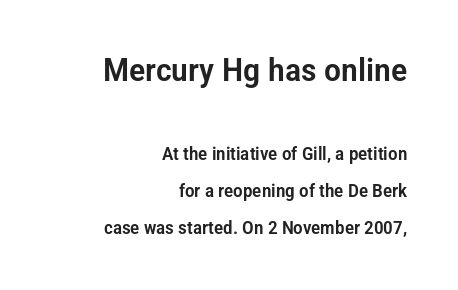
The image shows 32 px condensed sans-serif type, upright; set right-aligned, loose line spacing (2.06x), normal letter spacing, not underlined; the first (top) block is 1.78x larger; low stroke contrast and a medium x-height.
